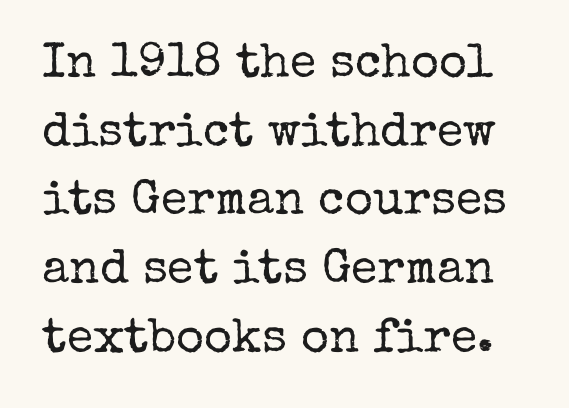
{"serif": "yes", "italic": "no", "bold": "no", "weight": "regular", "width": "normal", "stroke_contrast": "low", "x_height": "medium", "monospaced": "no", "underline": "no", "line_spacing": "normal", "line_spacing_ratio": 1.43, "letter_spacing": "normal", "letter_spacing_em": 0.0, "glyph_px": 48}
